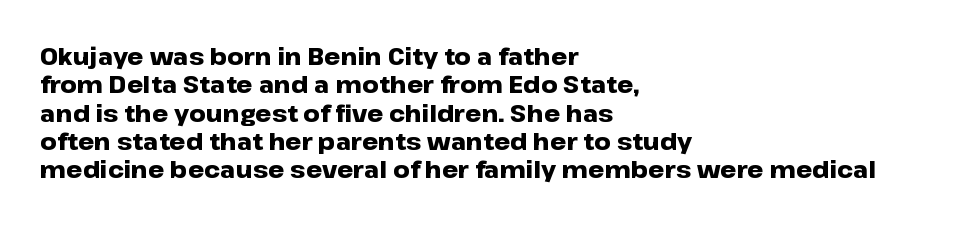
The image shows 23 px bold type, upright; set left-aligned, line spacing 1.23x, normal letter spacing, not underlined.
